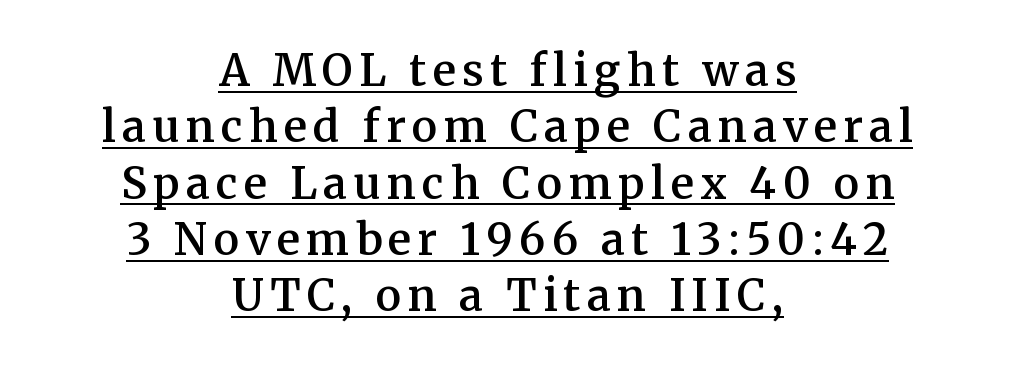
{"serif": "yes", "italic": "no", "bold": "semi", "weight": "semibold", "width": "normal", "stroke_contrast": "medium", "x_height": "medium", "monospaced": "no", "underline": "yes", "align": "center", "line_spacing": "normal", "line_spacing_ratio": 1.31, "glyph_px": 43}
